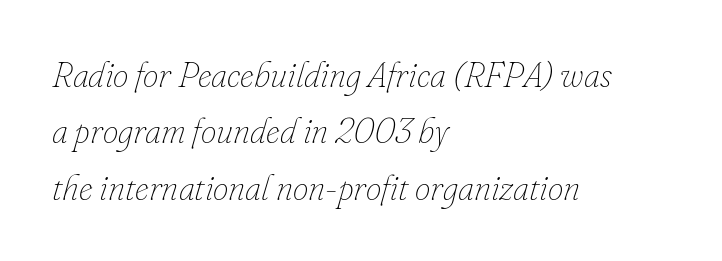
Nothing unusual about the tracking: characters are spaced as the font intends. Looks like regular typesetting: each glyph gets only the width it needs. This sample is left-justified, so line endings fall wherever the words run out. Anything drawn beneath the words? Only blank space. Think standard paragraph weight, or any step lighter than that. Quick note: italic.
